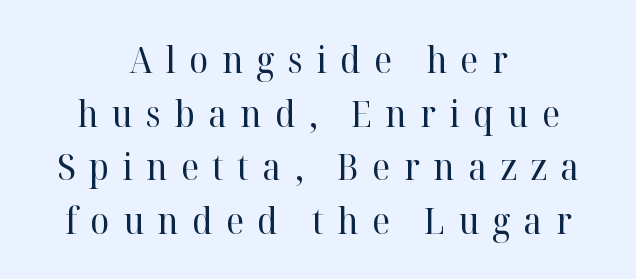
Examine the stroke ends and you'll spot serifs. The rendering uses natural spacing where letterforms have individual widths. No extra ink here — the face is not bold. Posture: vertical. This rendering features lettering with no underline. Summary of vertical rhythm: regular, with standard interline spacing.
